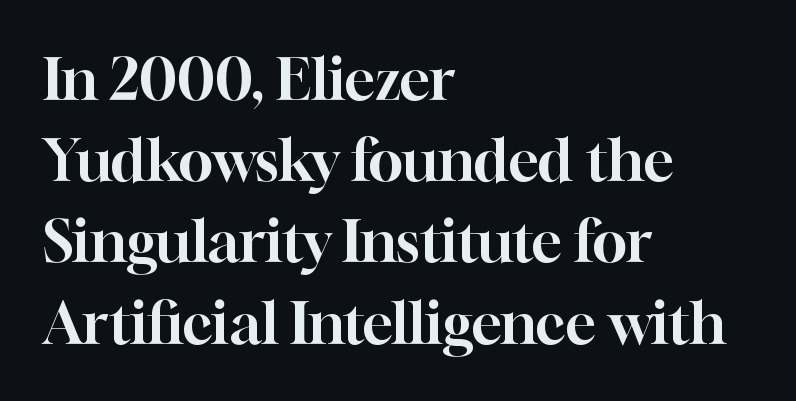
Nobody drew a line under any word here. Proportional: the letters do not fall into vertical columns. Italic: no, the glyphs are upright roman. Words appear dense and cohesive because spacing is normal. Are there feet on the stems? There are — it's a serif. The designer left line spacing at the default.
